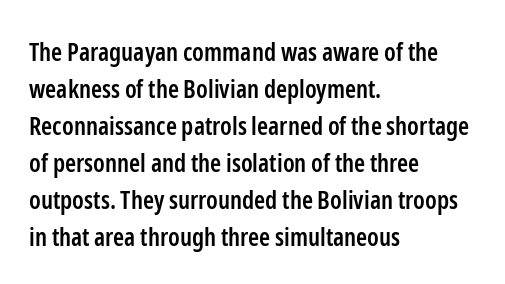
{"italic": "no", "bold": "semi", "underline": "no", "align": "left", "line_spacing": "normal", "line_spacing_ratio": 1.48, "letter_spacing": "normal", "letter_spacing_em": 0.0, "glyph_px": 25}
